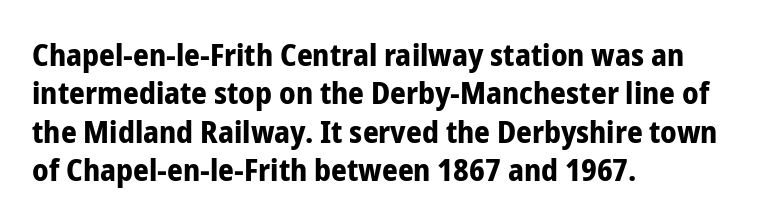
Q: Is the text bold? A: Yes.
Q: Is the text italic (slanted)? A: No, it is upright.
Q: Is the typeface a serif or a sans-serif typeface? A: Sans-serif.
Q: Is the text underlined? A: No.
Q: How is the paragraph aligned? A: Left-aligned.
Q: Is the spacing between letters normal or unusually wide? A: Normal.
Q: Width (condensed, normal, or wide)? A: Condensed.
Q: Stroke contrast? A: Low.
Q: x-height? A: Medium.
Q: Monospaced? A: No.
